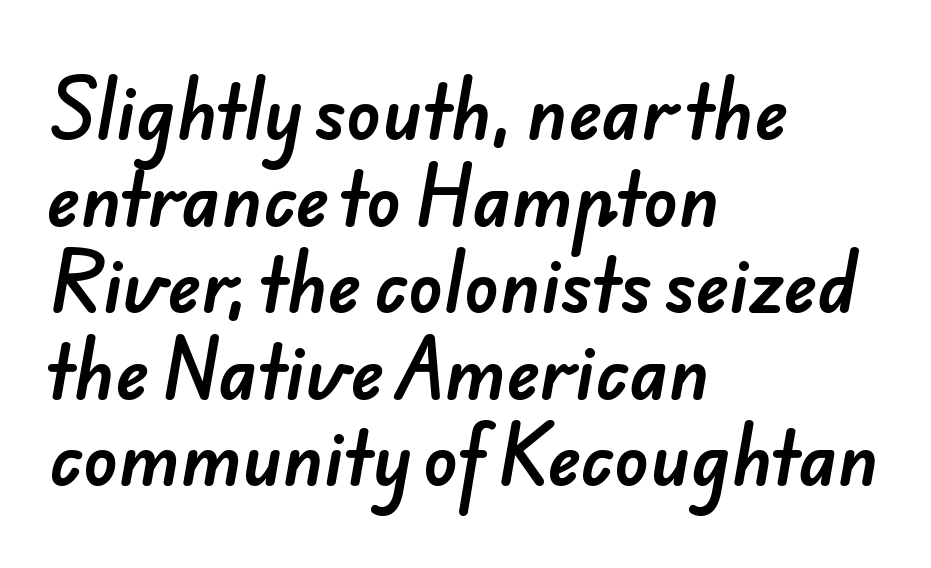
The image shows 71 px sans-serif type; set left-aligned, line spacing 1.22x, normal letter spacing, not underlined; low stroke contrast and a small x-height.
